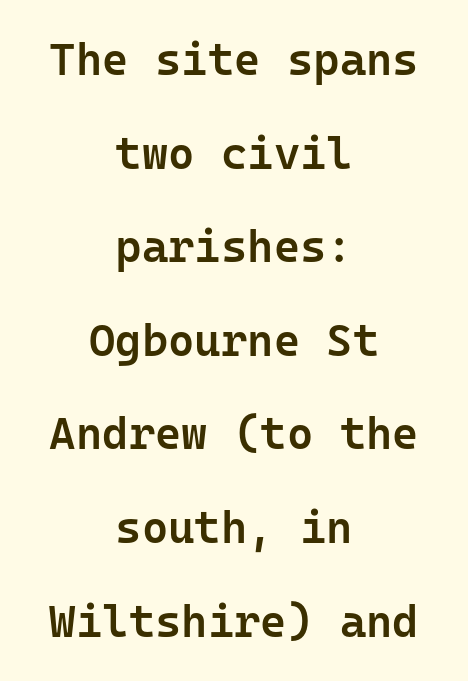
{"serif": "no", "italic": "no", "bold": "semi", "weight": "semibold", "width": "normal", "stroke_contrast": "low", "x_height": "medium", "monospaced": "yes", "underline": "no", "align": "center", "line_spacing": "loose", "line_spacing_ratio": 2.08, "letter_spacing": "normal", "letter_spacing_em": 0.0, "glyph_px": 45}
